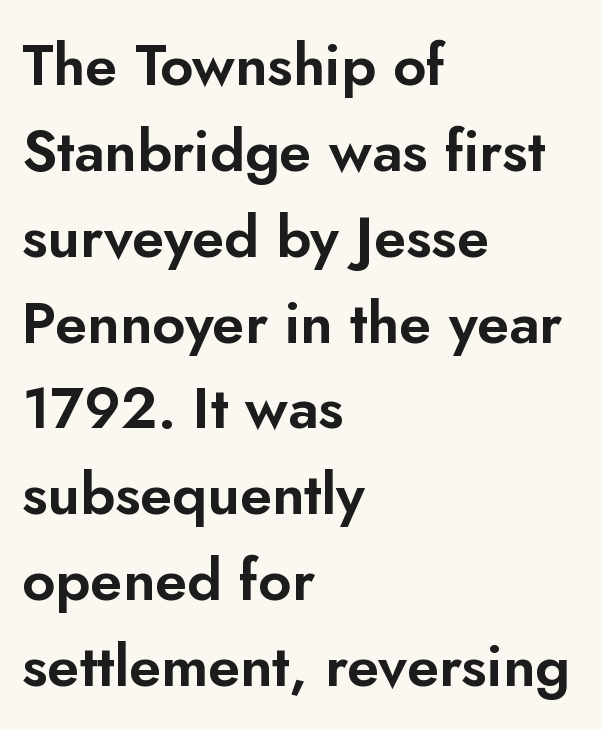
The image shows 58 px sans-serif type, upright; set left-aligned, normal line spacing (1.48x), normal letter spacing, not underlined; low stroke contrast and a small x-height.
